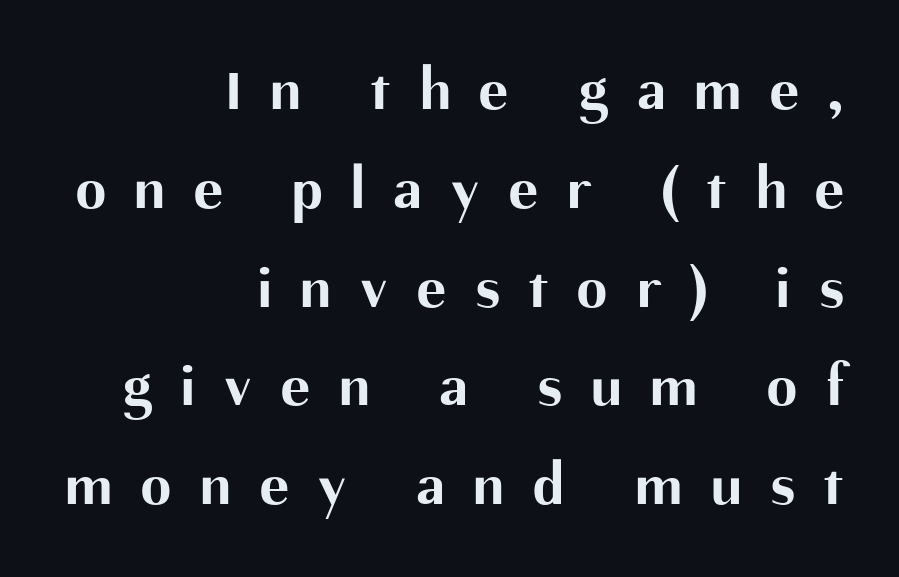
Q: Is the text bold? A: Yes.
Q: Is the text italic (slanted)? A: No, it is upright.
Q: Is the typeface a serif or a sans-serif typeface? A: Sans-serif.
Q: Is the text underlined? A: No.
Q: How is the paragraph aligned? A: Right-aligned.
Q: Is the spacing between letters normal or unusually wide? A: Unusually wide.
Q: Is the spacing between lines tight, normal or loose? A: Normal.
Q: Width (condensed, normal, or wide)? A: Normal.
Q: Stroke contrast? A: Medium.
Q: x-height? A: Medium.
Q: Monospaced? A: No.
